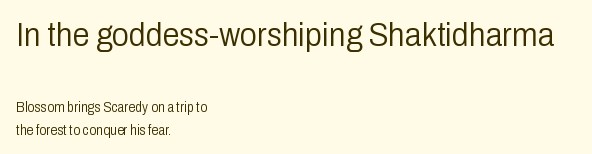
Q: Is the text bold? A: No.
Q: Is the text italic (slanted)? A: No, it is upright.
Q: Is the typeface a serif or a sans-serif typeface? A: Sans-serif.
Q: Is the text underlined? A: No.
Q: How is the paragraph aligned? A: Left-aligned.
Q: Is the spacing between letters normal or unusually wide? A: Normal.
Q: Is the spacing between lines tight, normal or loose? A: Normal.
Q: Which block of text is set in a larger size, the first (top) or the second (bottom)? A: The first (top) one.
Q: Width (condensed, normal, or wide)? A: Condensed.
Q: Stroke contrast? A: Low.
Q: x-height? A: Medium.
Q: Monospaced? A: No.
